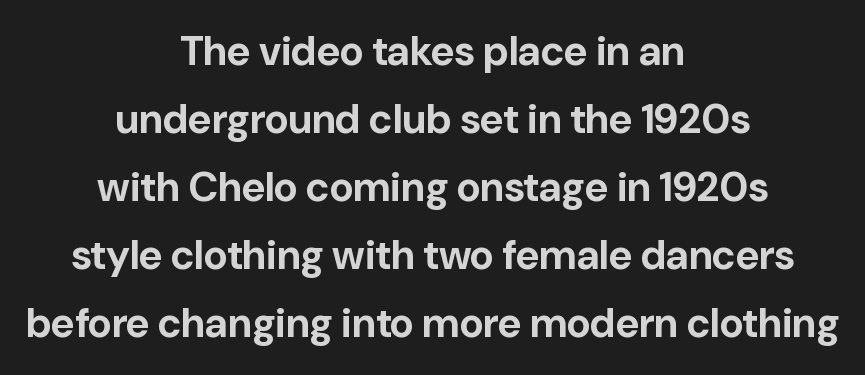
Q: Is the text bold? A: Yes.
Q: Is the text italic (slanted)? A: No, it is upright.
Q: Is the typeface a serif or a sans-serif typeface? A: Sans-serif.
Q: Is the text underlined? A: No.
Q: How is the paragraph aligned? A: Centered.
Q: Is the spacing between letters normal or unusually wide? A: Normal.
Q: Is the spacing between lines tight, normal or loose? A: Normal.
Q: Width (condensed, normal, or wide)? A: Normal.
Q: Stroke contrast? A: Low.
Q: x-height? A: Medium.
Q: Monospaced? A: No.
